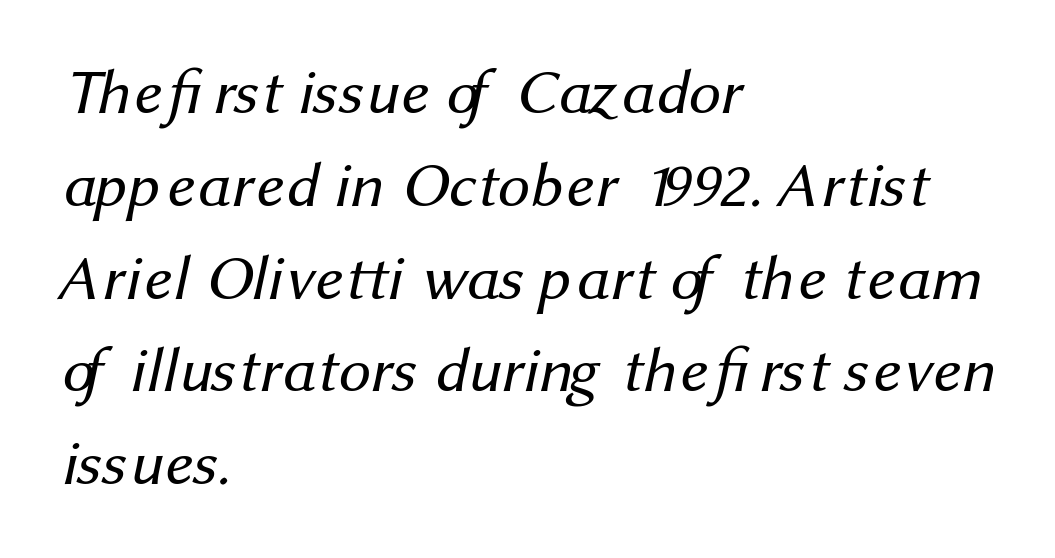
The face looks like a standard text weight, possibly lighter. Unmarked baselines from the first word to the last. Honestly, the letter spacing is just normal — you wouldn't notice it. Grotesque or geometric, the face here clearly has no serifs. Does the copy run flush right? No — it runs flush left.
